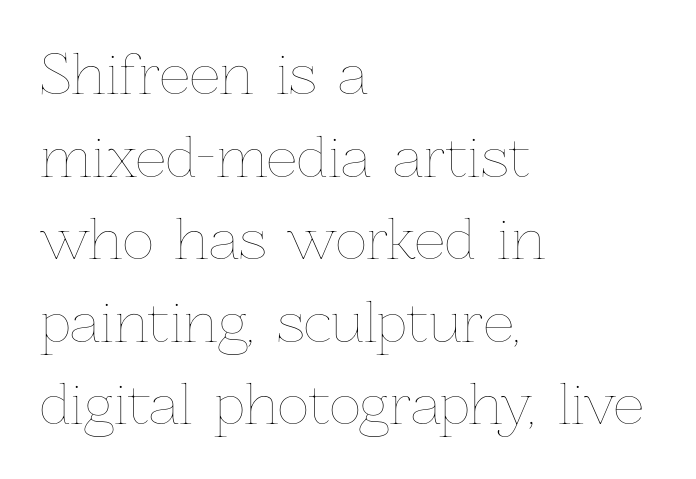
The image shows 54 px thin type, upright; set left-aligned, normal line spacing (1.53x), normal letter spacing, not underlined; low stroke contrast and a medium x-height.
